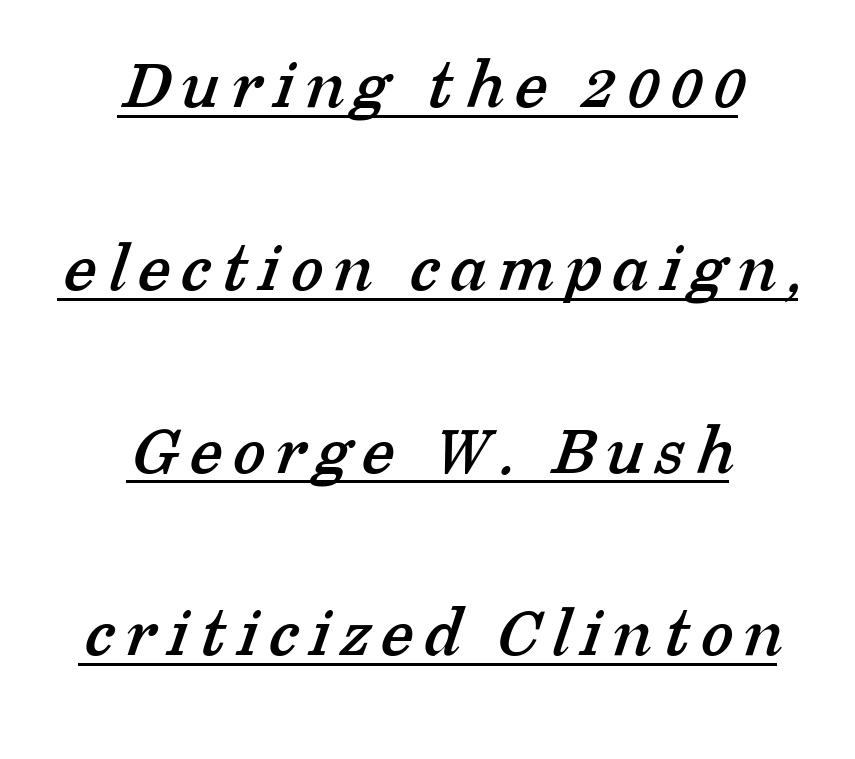
{"serif": "yes", "width": "normal", "stroke_contrast": "low", "x_height": "medium", "monospaced": "no", "underline": "yes", "align": "center", "line_spacing": "loose", "line_spacing_ratio": 2.47, "glyph_px": 74}
